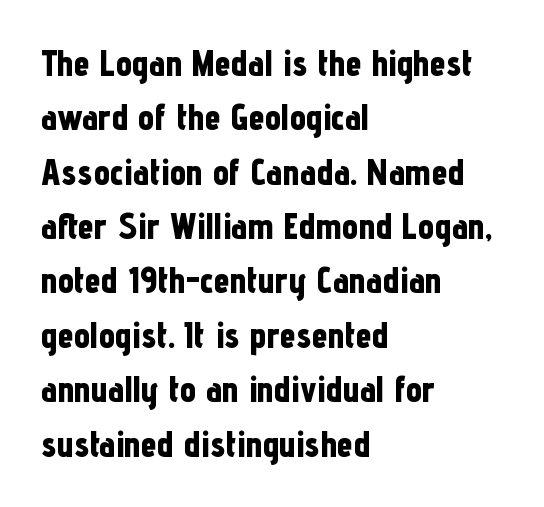
Q: Is the text bold? A: Yes.
Q: Is the text italic (slanted)? A: No, it is upright.
Q: Is the typeface a serif or a sans-serif typeface? A: Sans-serif.
Q: Is the text underlined? A: No.
Q: How is the paragraph aligned? A: Left-aligned.
Q: Is the spacing between letters normal or unusually wide? A: Normal.
Q: Is the spacing between lines tight, normal or loose? A: Normal.
Q: Width (condensed, normal, or wide)? A: Condensed.
Q: Stroke contrast? A: Low.
Q: x-height? A: Medium.
Q: Monospaced? A: No.
